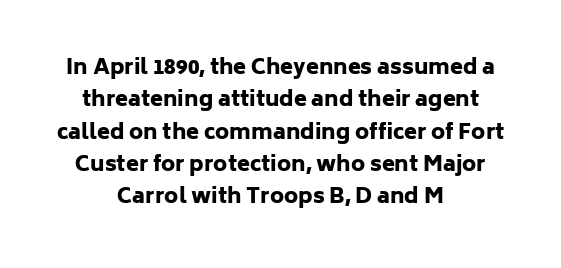
The image shows 21 px bold type, upright; set centered, normal line spacing (1.54x), normal letter spacing, not underlined.
